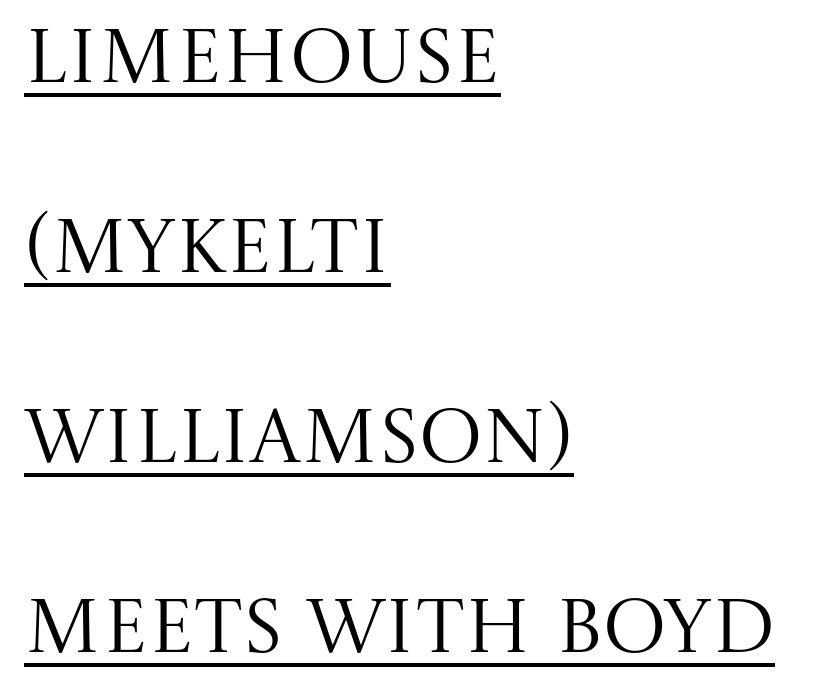
Think of a printed novel: that variable character pitch is what you see here. Little horizontal feet cap the strokes, marking this as serif type. The face used here appears with an underline applied. The letters look calm and open, with moderate or lighter stems. Short and long lines alike share a common starting point at left.
